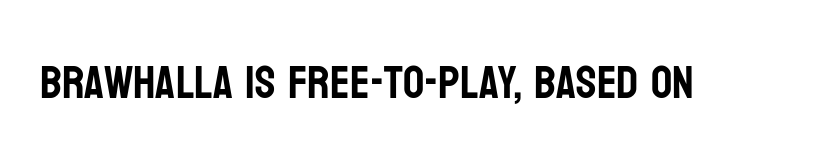
{"serif": "no", "italic": "no", "width": "condensed", "stroke_contrast": "low", "x_height": "large", "monospaced": "no", "underline": "no", "letter_spacing": "normal", "letter_spacing_em": 0.0, "glyph_px": 47}
